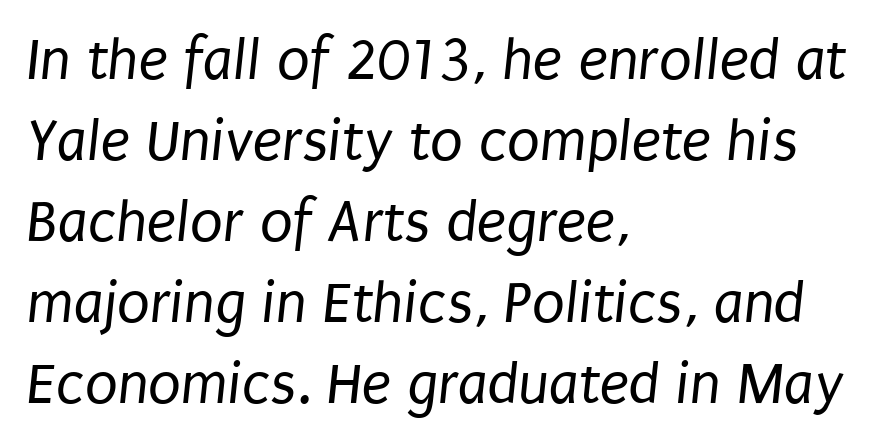
The image shows 60 px regular-weight, condensed sans-serif type; set left-aligned, normal line spacing (1.35x), normal letter spacing, not underlined; low stroke contrast and a large x-height.
